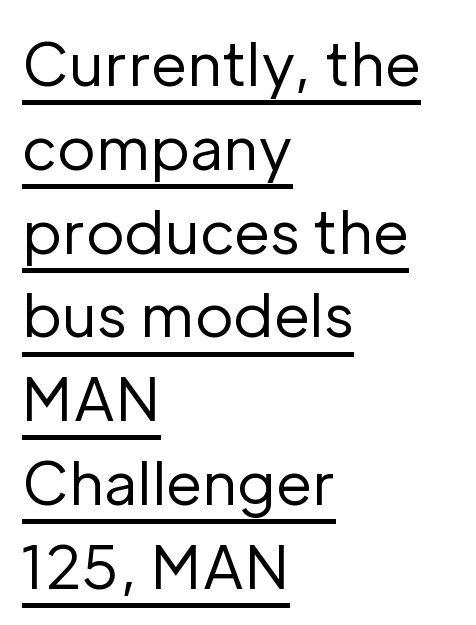
A typesetter would call this zero additional tracking. The block of text has a typical density, with ordinary space between rows. Check the space under the baseline: a stroke is drawn there. Character widths vary here, with narrow letters taking less room than wide ones. Does the copy run flush right? No — it runs flush left.
